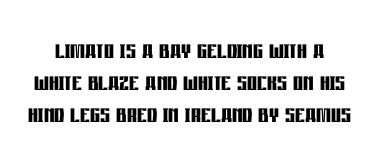
{"serif": "no", "italic": "no", "bold": "yes", "weight": "semibold", "width": "condensed", "stroke_contrast": "low", "x_height": "large", "monospaced": "no", "underline": "no", "line_spacing": "tight", "line_spacing_ratio": 1.03, "letter_spacing": "normal", "letter_spacing_em": 0.0, "glyph_px": 31}
